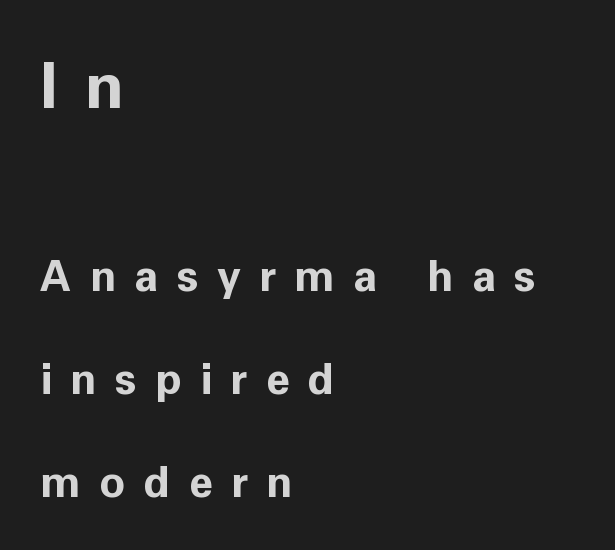
The image shows 64 px bold sans-serif type, upright; set left-aligned, loose line spacing (2.4x), unusually wide letter spacing (+0.43 em), not underlined; the first (top) block is 1.49x larger; low stroke contrast and a medium x-height.
